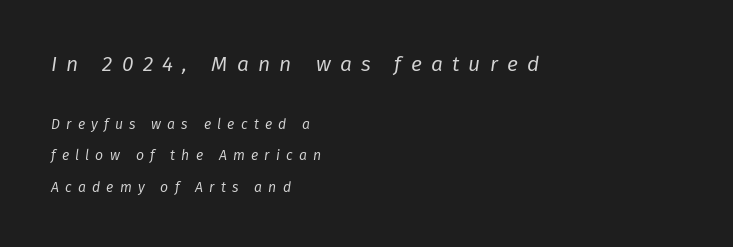
{"italic": "yes", "lean": "right", "slant_degrees": 8, "bold": "no", "underline": "no", "align": "left", "line_spacing": "loose", "line_spacing_ratio": 2.24, "letter_spacing": "wide", "letter_spacing_em": 0.44, "larger_block": "first", "size_ratio": 1.5, "glyph_px": 21}
